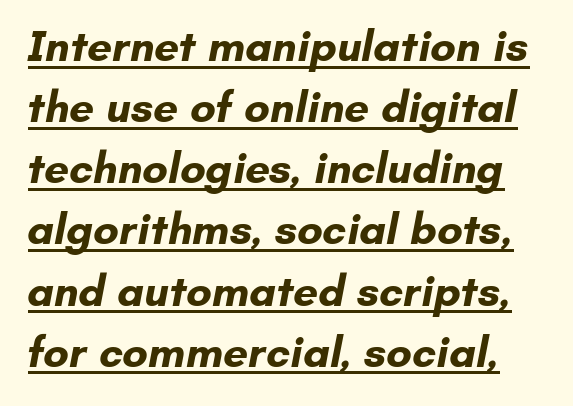
Rows of type keep a routine distance in the vertical direction. Inter-character spacing is left at the font's built-in metrics. Think of a printed novel: that variable character pitch is what you see here. The sample's only ornament is a line tracing under the words. The text was rendered using a sans face with plain stroke endings. The strokes are fattened all the way to bold.
